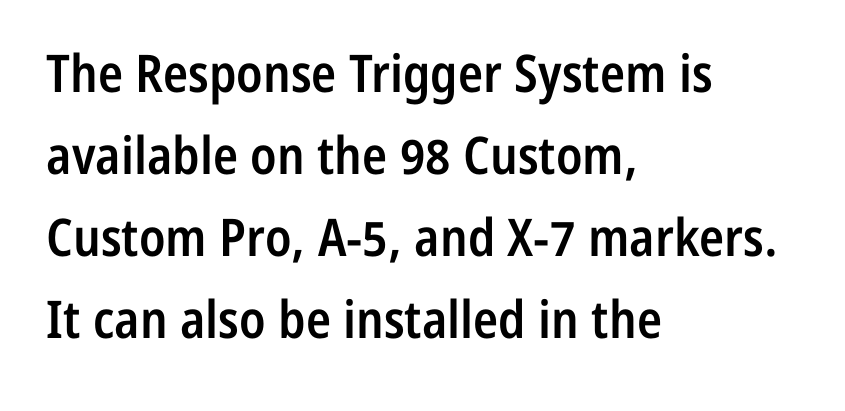
The image shows 52 px semibold, condensed sans-serif type, upright; set left-aligned, normal line spacing (1.58x), normal letter spacing, not underlined; low stroke contrast and a medium x-height.
